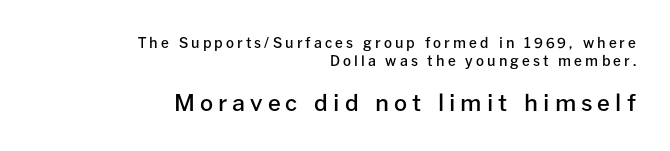
Lines of text with bare space underneath. Compared with typical body copy, the letter spacing here is much looser. These lines are set flush right with a ragged left edge. Caption: upper text group reduced, lower text group enlarged.
